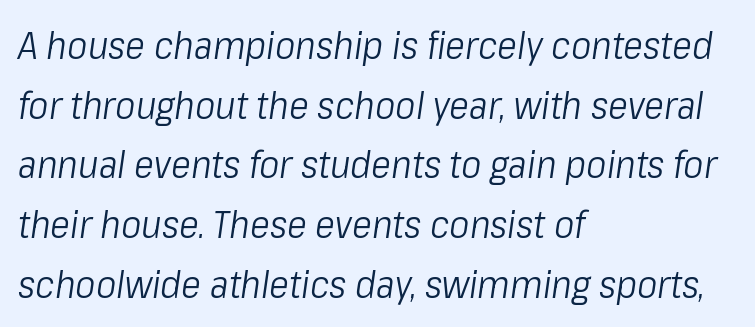
There's an unmistakable incline to the writing here. Compared with a centered layout, this one pins lines to the left instead. Honestly, there is no underline to notice here at all. The leading is moderate, giving the passage an even texture. The font is comparable to plain body text, perhaps lighter.
